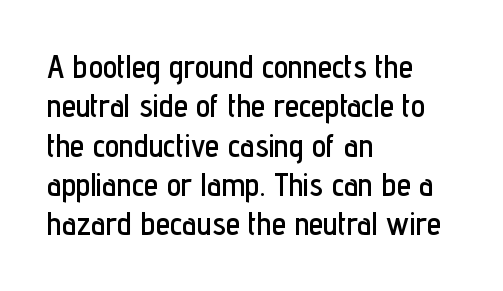
The face used here is rendered with its standard letterfit. Unlike a traditional serif, this face leaves its strokes unadorned. Every row of glyphs begins at an identical x-position on the left. Plain, unruled lines of type.
